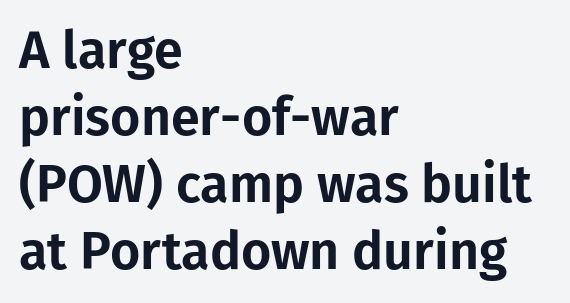
Q: Is the text italic (slanted)? A: No, it is upright.
Q: Is the typeface a serif or a sans-serif typeface? A: Sans-serif.
Q: Is the text underlined? A: No.
Q: How is the paragraph aligned? A: Left-aligned.
Q: Is the spacing between letters normal or unusually wide? A: Normal.
Q: Is the spacing between lines tight, normal or loose? A: Normal.
Q: Width (condensed, normal, or wide)? A: Normal.
Q: Stroke contrast? A: Low.
Q: x-height? A: Medium.
Q: Monospaced? A: No.
